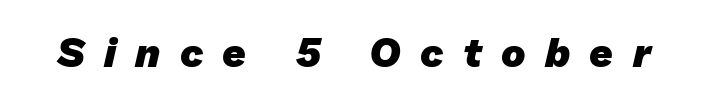
{"serif": "no", "bold": "yes", "weight": "heavy", "width": "normal", "stroke_contrast": "low", "x_height": "medium", "monospaced": "no", "underline": "no", "letter_spacing": "wide", "letter_spacing_em": 0.47, "glyph_px": 41}
